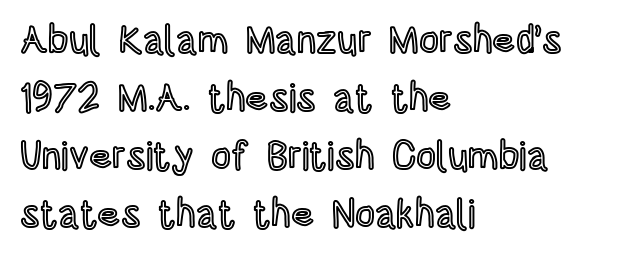
{"italic": "no", "width": "condensed", "x_height": "large", "monospaced": "no", "underline": "no", "align": "left", "line_spacing": "normal", "line_spacing_ratio": 1.49, "letter_spacing": "normal", "letter_spacing_em": 0.0, "glyph_px": 39}
